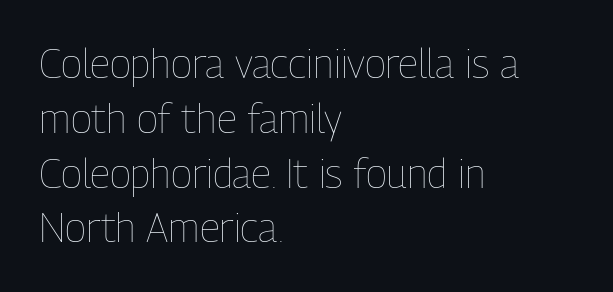
Q: Is the text bold? A: No.
Q: Is the text italic (slanted)? A: No, it is upright.
Q: Is the text underlined? A: No.
Q: How is the paragraph aligned? A: Left-aligned.
Q: Is the spacing between letters normal or unusually wide? A: Normal.
Q: Is the spacing between lines tight, normal or loose? A: Normal.
Q: Width (condensed, normal, or wide)? A: Condensed.
Q: Stroke contrast? A: Low.
Q: x-height? A: Medium.
Q: Monospaced? A: No.
